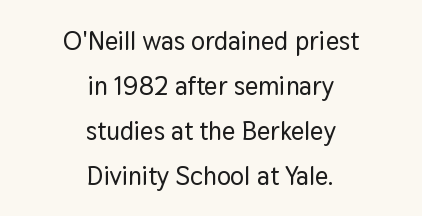
The image shows 26 px text type, upright; set centered, line spacing 1.73x, normal letter spacing, not underlined.
